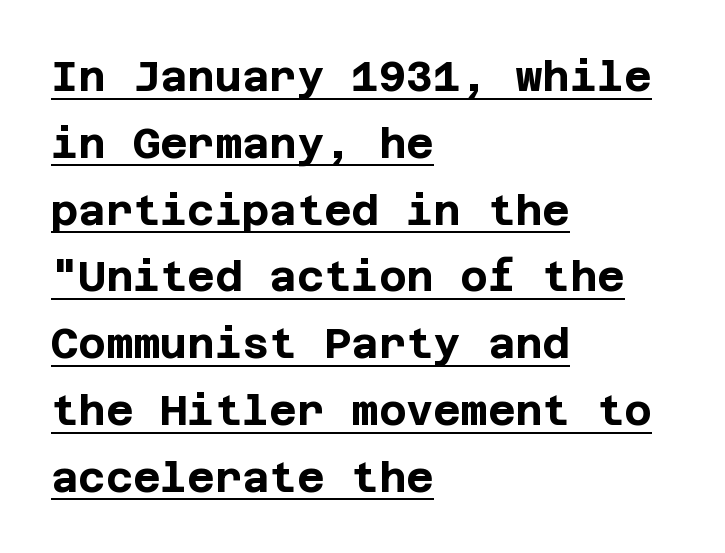
The image shows 42 px bold sans-serif type, upright; set left-aligned, normal line spacing (1.59x), normal letter spacing, underlined; low stroke contrast and a large x-height.
